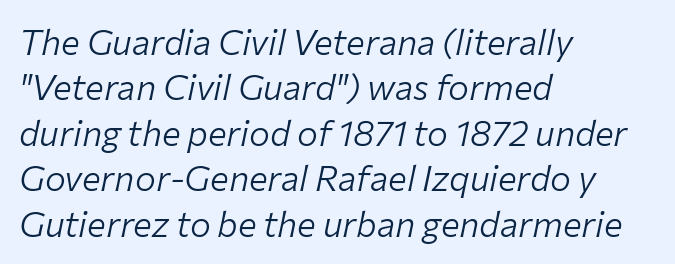
Notice how the stems are inclined rather than vertical — that's the hallmark of italics. The area under the type is left untouched. How are the letters spaced? Ordinarily, with no added tracking. Which margin do the lines hug? The left one — the right edge is uneven.
